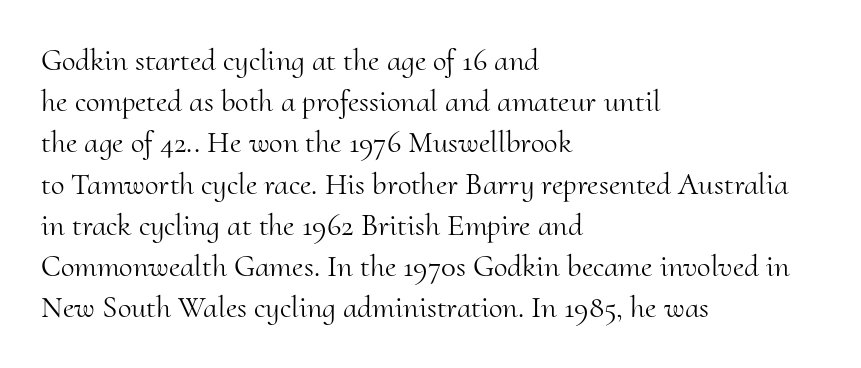
The image shows 31 px light serif type, upright; set left-aligned, normal line spacing (1.33x), normal letter spacing, not underlined; medium stroke contrast and a small x-height.
